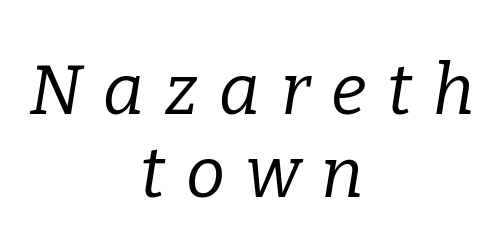
{"serif": "yes", "italic": "yes", "lean": "right", "slant_degrees": 9, "bold": "no", "weight": "regular", "width": "normal", "stroke_contrast": "low", "x_height": "medium", "monospaced": "no", "underline": "no", "align": "center", "line_spacing_ratio": 1.19, "letter_spacing": "wide", "letter_spacing_em": 0.3, "glyph_px": 70}
